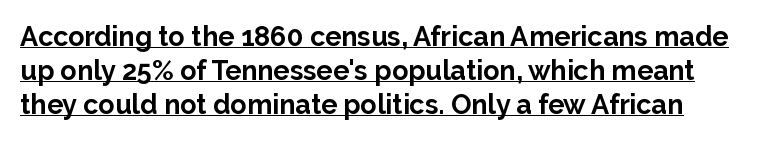
Q: Is the text bold? A: Yes.
Q: Is the text italic (slanted)? A: No, it is upright.
Q: Is the text underlined? A: Yes.
Q: Is the spacing between letters normal or unusually wide? A: Normal.
Q: Is the spacing between lines tight, normal or loose? A: Normal.
